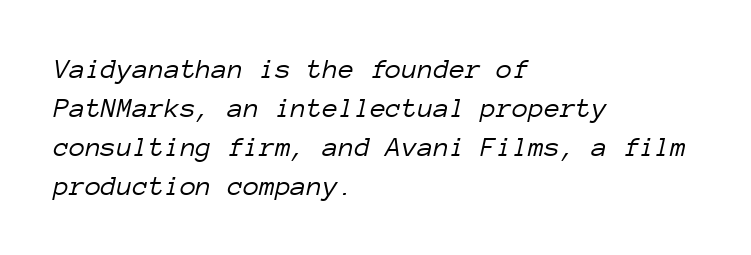
The image shows 29 px light type, italic (leaning right), monospaced; set left-aligned, normal line spacing (1.34x), normal letter spacing, not underlined; low stroke contrast and a medium x-height.
